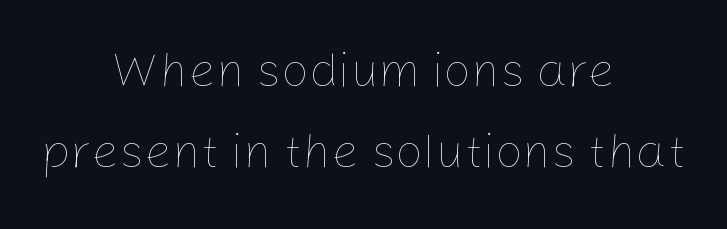
Only glyphs here, with clear space below each row. Typeset on center — no edge is straight. The lettering stays uniformly vertical, giving the passage a roman look. Weight: regular or lighter. Baseline-to-baseline distance is the conventional proportion of letter height.
